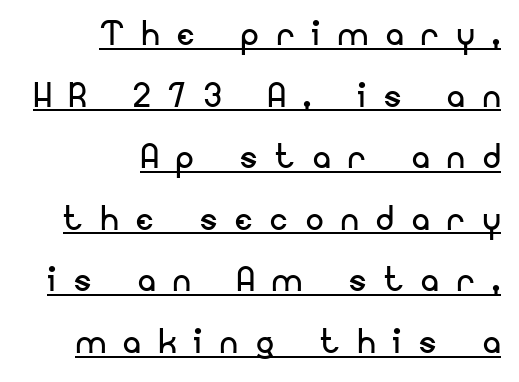
Q: Is the text bold? A: No.
Q: Is the text italic (slanted)? A: No, it is upright.
Q: Is the typeface a serif or a sans-serif typeface? A: Sans-serif.
Q: Is the text underlined? A: Yes.
Q: How is the paragraph aligned? A: Right-aligned.
Q: Is the spacing between letters normal or unusually wide? A: Unusually wide.
Q: Is the spacing between lines tight, normal or loose? A: Normal.
Q: Width (condensed, normal, or wide)? A: Normal.
Q: Stroke contrast? A: Low.
Q: x-height? A: Small.
Q: Monospaced? A: No.
